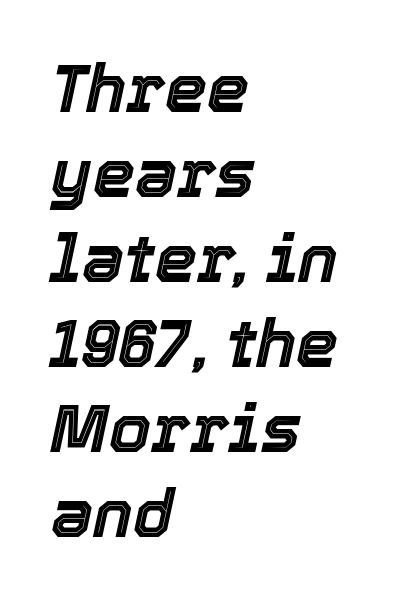
{"italic": "yes", "lean": "right", "slant_degrees": 12, "width": "normal", "x_height": "medium", "monospaced": "no", "underline": "no", "align": "left", "line_spacing": "normal", "line_spacing_ratio": 1.27, "letter_spacing": "normal", "letter_spacing_em": 0.0, "glyph_px": 67}
